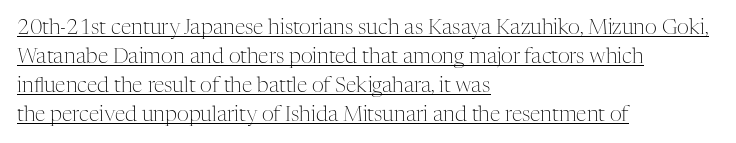
Is the block centered? No — it sits flush against the left margin. Descenders here cross a horizontal rule under the line. Caption: standard tracking, unaltered. Italic: no, the glyphs are upright roman.
